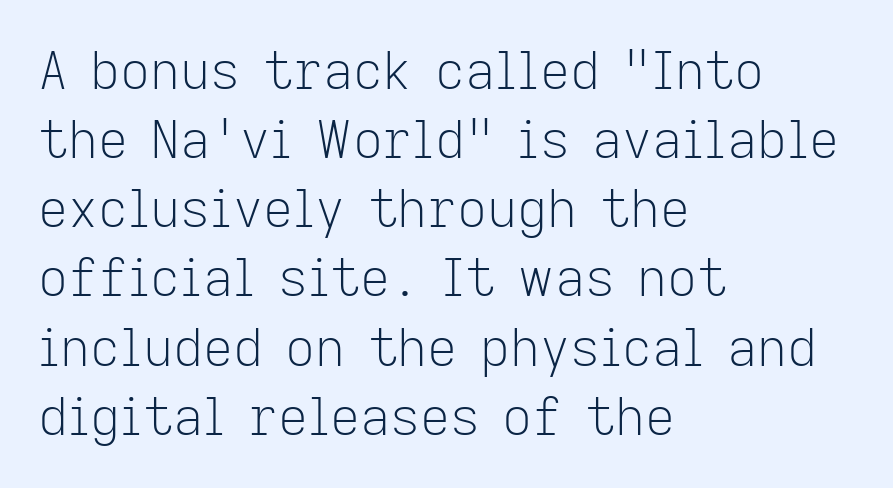
The image shows 52 px light sans-serif type, upright; set left-aligned, normal line spacing (1.33x), normal letter spacing, not underlined; low stroke contrast and a medium x-height.
